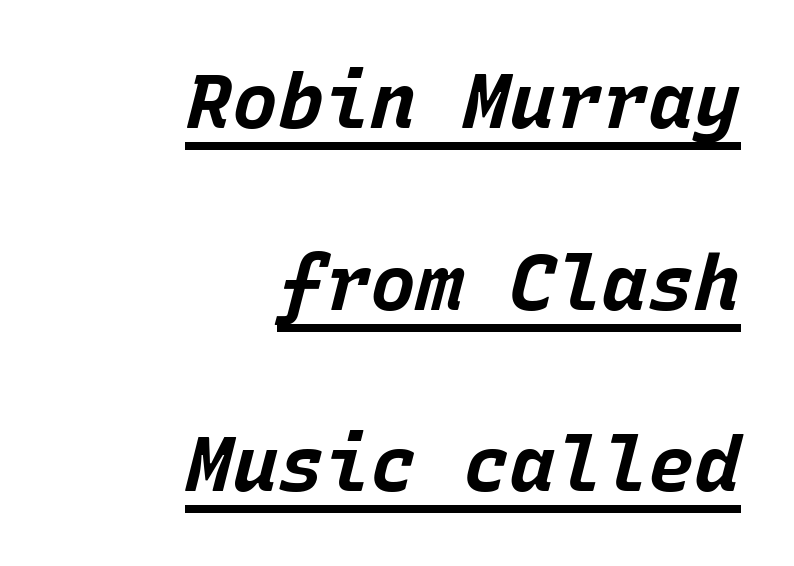
The image shows 77 px bold type, italic (leaning right), monospaced; set right-aligned, loose line spacing (2.36x), normal letter spacing, underlined; low stroke contrast and a large x-height.
